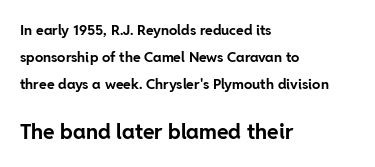
Q: Is the text bold? A: Yes.
Q: Is the text italic (slanted)? A: No, it is upright.
Q: Is the text underlined? A: No.
Q: How is the paragraph aligned? A: Left-aligned.
Q: Is the spacing between letters normal or unusually wide? A: Normal.
Q: Is the spacing between lines tight, normal or loose? A: Loose.
Q: Which block of text is set in a larger size, the first (top) or the second (bottom)? A: The second (bottom) one.
